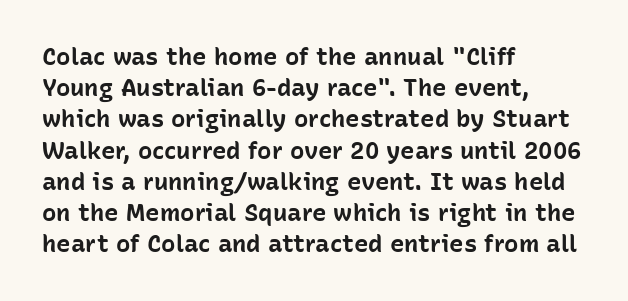
Q: Is the text bold? A: Yes.
Q: Is the text italic (slanted)? A: No, it is upright.
Q: Is the text underlined? A: No.
Q: How is the paragraph aligned? A: Left-aligned.
Q: Is the spacing between letters normal or unusually wide? A: Normal.
Q: Is the spacing between lines tight, normal or loose? A: Normal.
